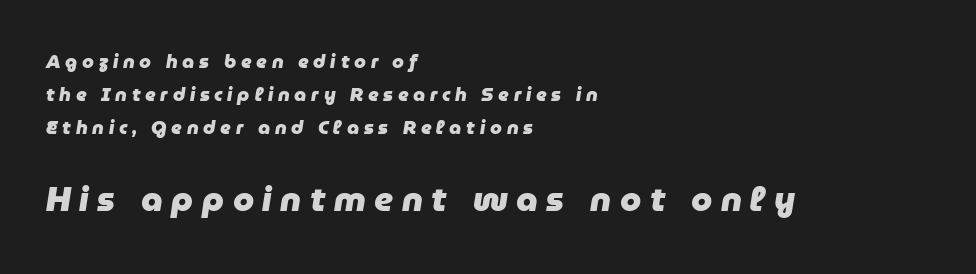
{"italic": "yes", "lean": "right", "slant_degrees": 9, "bold": "yes", "weight": "heavy", "width": "normal", "stroke_contrast": "low", "x_height": "medium", "monospaced": "no", "underline": "no", "align": "left", "line_spacing_ratio": 1.74, "letter_spacing": "wide", "letter_spacing_em": 0.25, "larger_block": "second", "size_ratio": 1.79, "glyph_px": 34}
